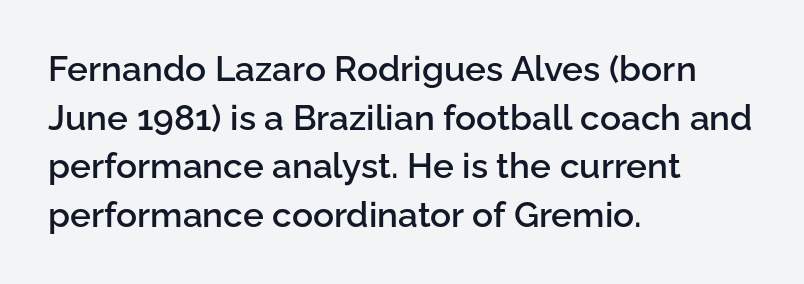
The image shows 35 px semibold sans-serif type, upright; set left-aligned, normal line spacing (1.39x), normal letter spacing, not underlined; low stroke contrast and a medium x-height.
